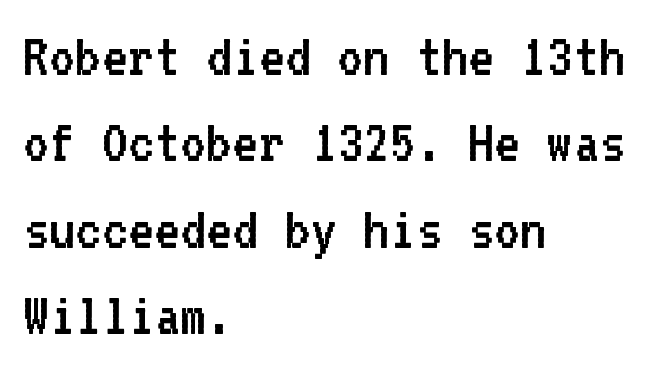
Q: Is the text bold? A: No.
Q: Is the text italic (slanted)? A: No, it is upright.
Q: Is the typeface a serif or a sans-serif typeface? A: Sans-serif.
Q: Is the text underlined? A: No.
Q: How is the paragraph aligned? A: Left-aligned.
Q: Is the spacing between letters normal or unusually wide? A: Normal.
Q: Is the spacing between lines tight, normal or loose? A: Normal.
Q: Width (condensed, normal, or wide)? A: Normal.
Q: Stroke contrast? A: Low.
Q: x-height? A: Medium.
Q: Monospaced? A: Yes.
